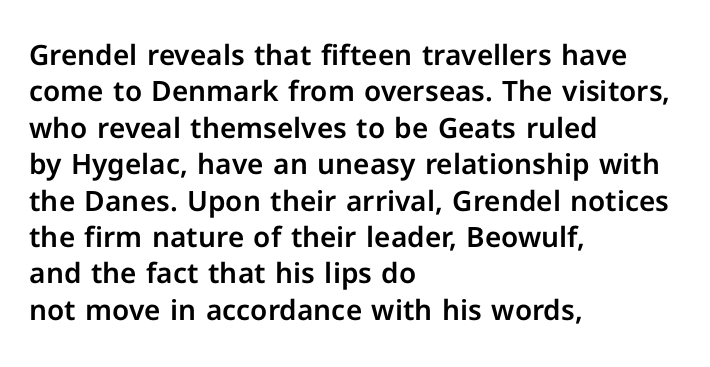
Q: Is the text italic (slanted)? A: No, it is upright.
Q: Is the typeface a serif or a sans-serif typeface? A: Sans-serif.
Q: Is the text underlined? A: No.
Q: How is the paragraph aligned? A: Left-aligned.
Q: Is the spacing between letters normal or unusually wide? A: Normal.
Q: Is the spacing between lines tight, normal or loose? A: Normal.
Q: Width (condensed, normal, or wide)? A: Normal.
Q: Stroke contrast? A: Low.
Q: x-height? A: Medium.
Q: Monospaced? A: No.
